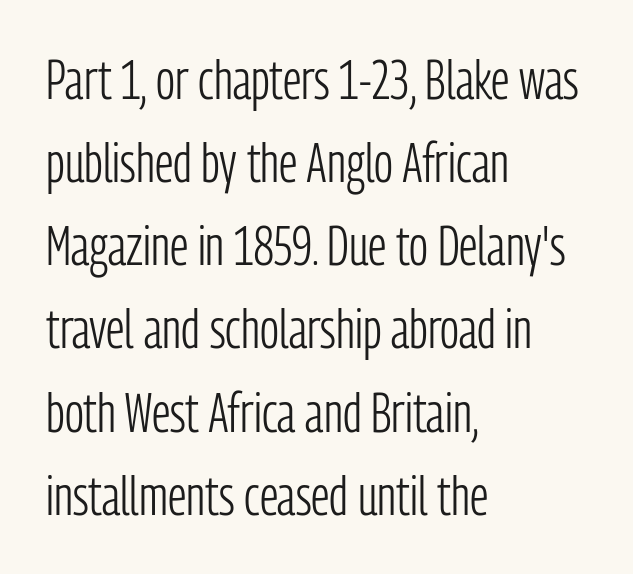
Q: Is the text bold? A: No.
Q: Is the text italic (slanted)? A: No, it is upright.
Q: Is the typeface a serif or a sans-serif typeface? A: Sans-serif.
Q: Is the text underlined? A: No.
Q: How is the paragraph aligned? A: Left-aligned.
Q: Is the spacing between letters normal or unusually wide? A: Normal.
Q: Is the spacing between lines tight, normal or loose? A: Normal.
Q: Width (condensed, normal, or wide)? A: Condensed.
Q: Stroke contrast? A: Low.
Q: x-height? A: Medium.
Q: Monospaced? A: No.
